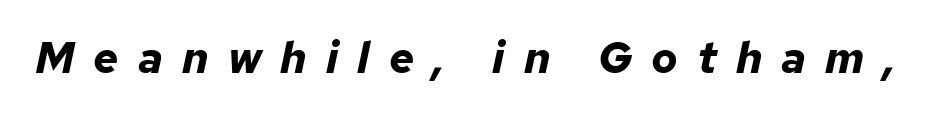
The line texture is sparse and dotted thanks to wide tracking. Here the designer chose a conventional face with non-uniform glyph widths. Would a proofreader flag this as italicized? Yes. This is heavy type, rendered in bold. Has an underline been added? It has not.
